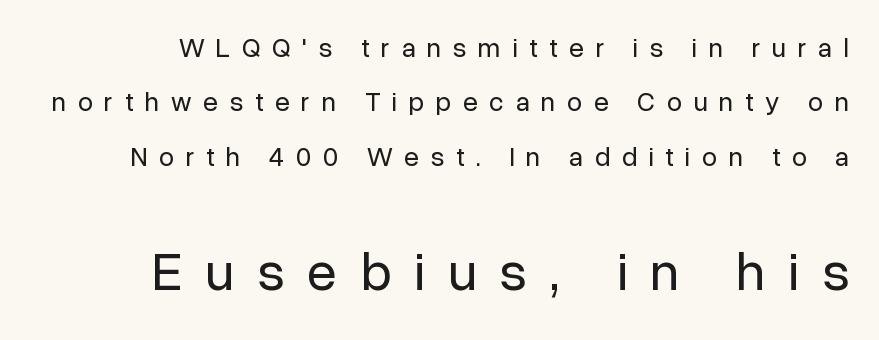
The image shows 54 px regular-weight sans-serif type, upright; set loose line spacing (2.01x), unusually wide letter spacing (+0.43 em), not underlined; the second (bottom) block is 2.0x larger; low stroke contrast and a medium x-height.
